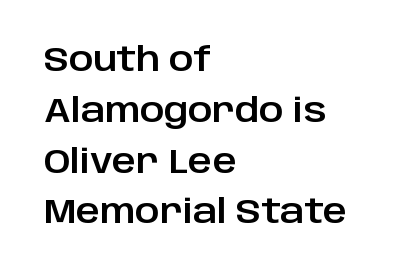
The image shows 33 px sans-serif type, upright; set left-aligned, normal line spacing (1.54x), normal letter spacing, not underlined; low stroke contrast and a large x-height.
